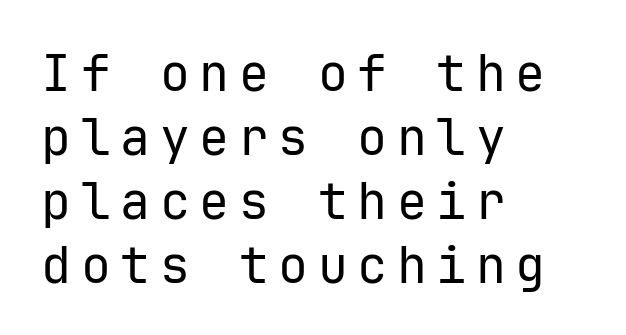
The image shows 50 px regular-weight sans-serif type, upright, monospaced; set left-aligned, normal line spacing (1.28x), not underlined; low stroke contrast and a medium x-height.
